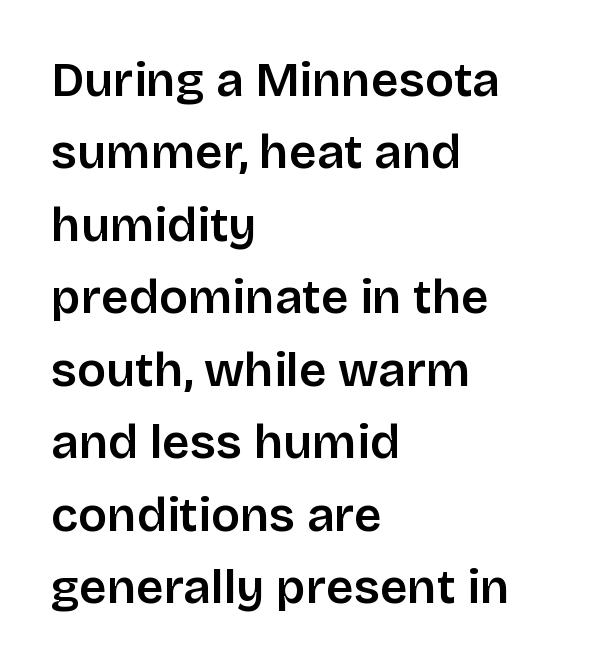
Q: Is the text bold? A: Semi-bold.
Q: Is the text italic (slanted)? A: No, it is upright.
Q: Is the typeface a serif or a sans-serif typeface? A: Sans-serif.
Q: Is the text underlined? A: No.
Q: How is the paragraph aligned? A: Left-aligned.
Q: Is the spacing between letters normal or unusually wide? A: Normal.
Q: Is the spacing between lines tight, normal or loose? A: Normal.
Q: Width (condensed, normal, or wide)? A: Normal.
Q: Stroke contrast? A: Low.
Q: x-height? A: Large.
Q: Monospaced? A: No.
